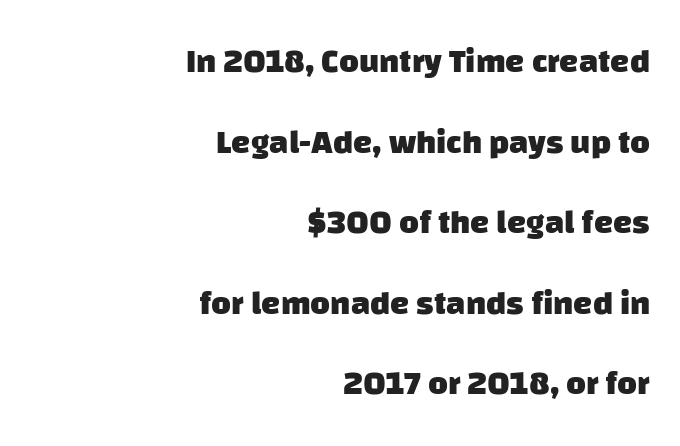
The image shows 34 px heavy sans-serif type; set right-aligned, loose line spacing (2.37x), normal letter spacing, not underlined; low stroke contrast and a large x-height.
